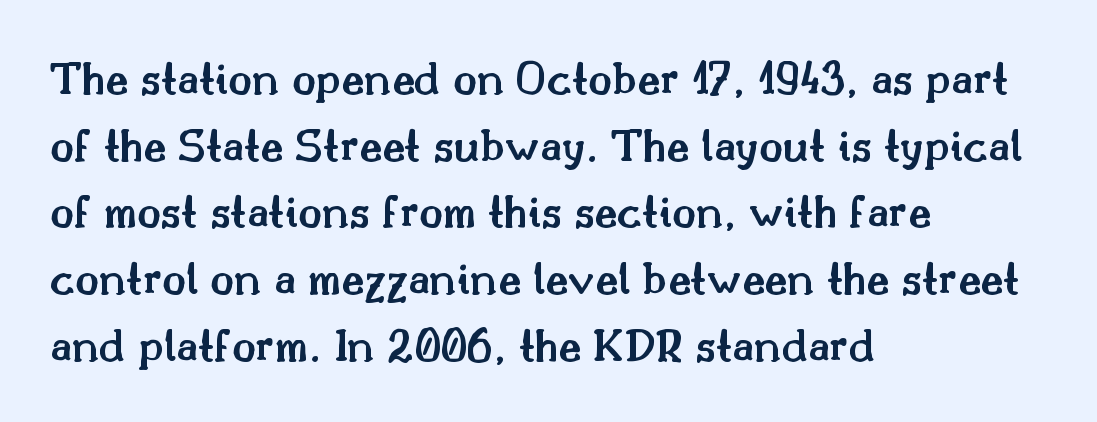
Q: Is the text bold? A: Semi-bold.
Q: Is the text italic (slanted)? A: No, it is upright.
Q: Is the typeface a serif or a sans-serif typeface? A: Serif.
Q: Is the text underlined? A: No.
Q: How is the paragraph aligned? A: Left-aligned.
Q: Is the spacing between letters normal or unusually wide? A: Normal.
Q: Is the spacing between lines tight, normal or loose? A: Normal.
Q: Width (condensed, normal, or wide)? A: Normal.
Q: Stroke contrast? A: Medium.
Q: x-height? A: Small.
Q: Monospaced? A: No.
